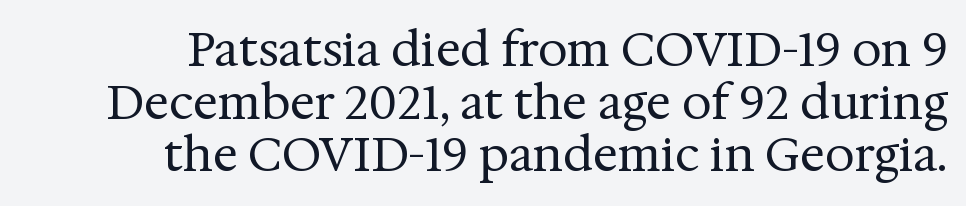
{"serif": "yes", "italic": "no", "bold": "no", "weight": "regular", "width": "normal", "stroke_contrast": "medium", "x_height": "medium", "monospaced": "no", "underline": "no", "align": "right", "line_spacing": "tight", "line_spacing_ratio": 1.12, "letter_spacing": "normal", "letter_spacing_em": 0.0, "glyph_px": 47}
